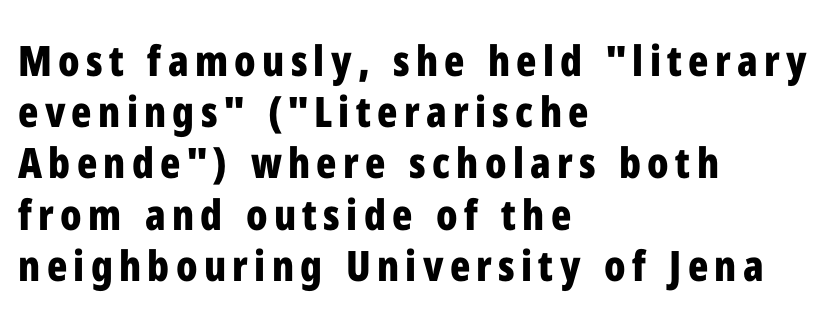
Q: Is the text bold? A: Yes.
Q: Is the text italic (slanted)? A: No, it is upright.
Q: Is the typeface a serif or a sans-serif typeface? A: Sans-serif.
Q: Is the text underlined? A: No.
Q: How is the paragraph aligned? A: Left-aligned.
Q: Width (condensed, normal, or wide)? A: Condensed.
Q: Stroke contrast? A: Low.
Q: x-height? A: Medium.
Q: Monospaced? A: No.
